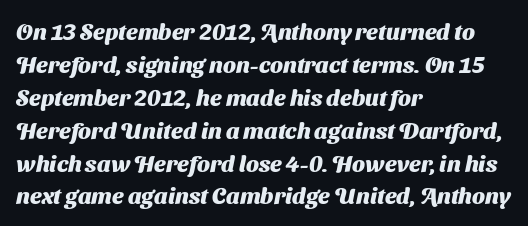
Check the space under the baseline: it is left empty. These lines carry a lot of weight — the face is fully bold. Compared with a centered layout, this one pins lines to the left instead. The horizontal fit of the characters is conventional and even. Interline gaps are of average width in this sample.
